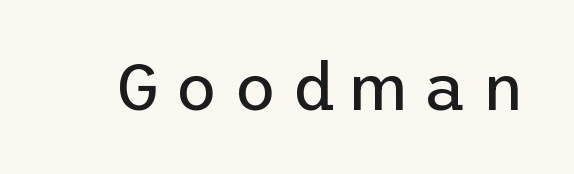
You could only call the tracking loose — the letters float apart. Glance below the letters and you will spot only blank space. The passage shown is typeset with a sans-serif family. Caption: face not bold, strokes unweighted.
